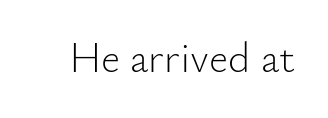
The gaps between neighbouring characters are ordinary and unremarkable. Weight: regular or lighter. Nothing sits at the stroke ends, so this counts as sans-serif. Is this a fixed-width face? No — the glyphs have proportional, varying widths. Vertical strokes here are truly vertical.
